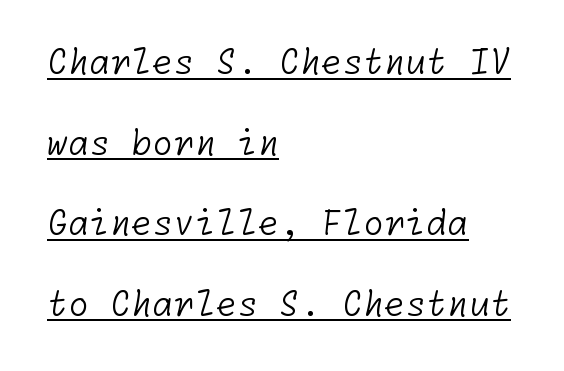
Q: Is the text bold? A: No.
Q: Is the typeface a serif or a sans-serif typeface? A: Sans-serif.
Q: Is the text underlined? A: Yes.
Q: How is the paragraph aligned? A: Left-aligned.
Q: Is the spacing between letters normal or unusually wide? A: Normal.
Q: Is the spacing between lines tight, normal or loose? A: Loose.
Q: Width (condensed, normal, or wide)? A: Normal.
Q: Stroke contrast? A: Low.
Q: x-height? A: Medium.
